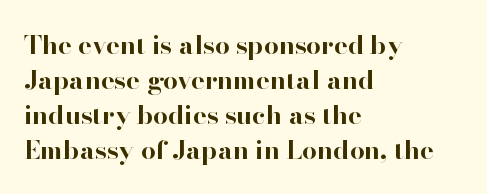
The image shows 26 px bold type, upright; set left-aligned, normal line spacing (1.34x), normal letter spacing, not underlined.
